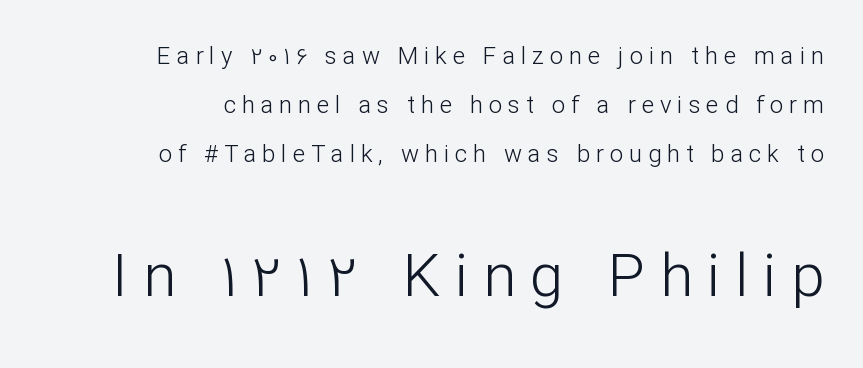
{"serif": "no", "italic": "no", "bold": "no", "weight": "light", "width": "normal", "stroke_contrast": "low", "x_height": "medium", "monospaced": "no", "underline": "no", "align": "right", "line_spacing": "loose", "line_spacing_ratio": 2.04, "letter_spacing": "wide", "letter_spacing_em": 0.24, "larger_block": "second", "size_ratio": 2.5, "glyph_px": 60}
